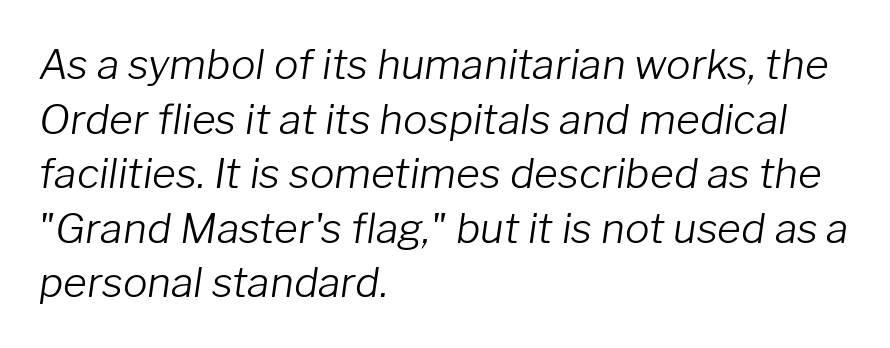
Q: Is the text bold? A: No.
Q: Is the text italic (slanted)? A: Yes, it leans right by about 8 degrees.
Q: Is the text underlined? A: No.
Q: How is the paragraph aligned? A: Left-aligned.
Q: Is the spacing between letters normal or unusually wide? A: Normal.
Q: Is the spacing between lines tight, normal or loose? A: Normal.
Q: Width (condensed, normal, or wide)? A: Normal.
Q: Stroke contrast? A: Low.
Q: x-height? A: Medium.
Q: Monospaced? A: No.
